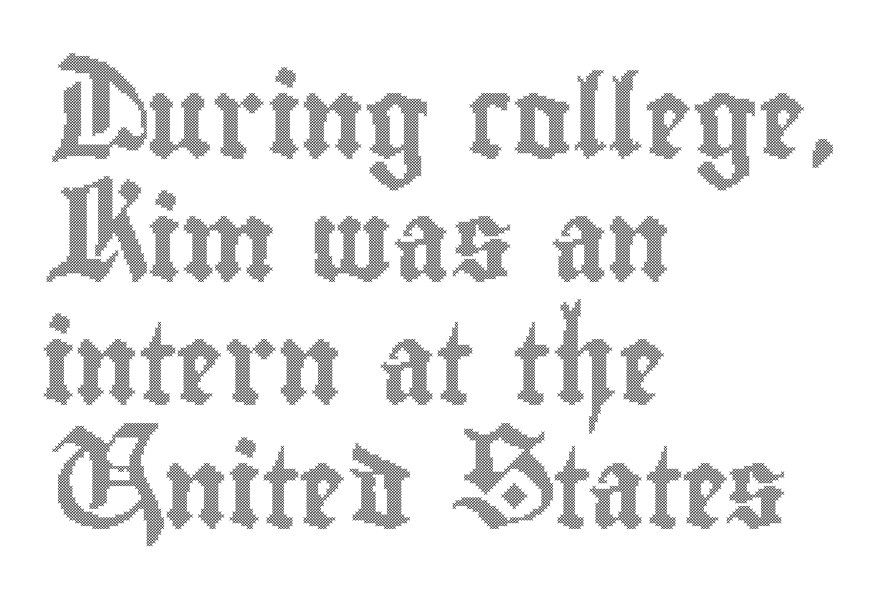
The image shows 80 px condensed type, upright; set left-aligned, normal line spacing (1.54x), normal letter spacing, not underlined; a small x-height.
